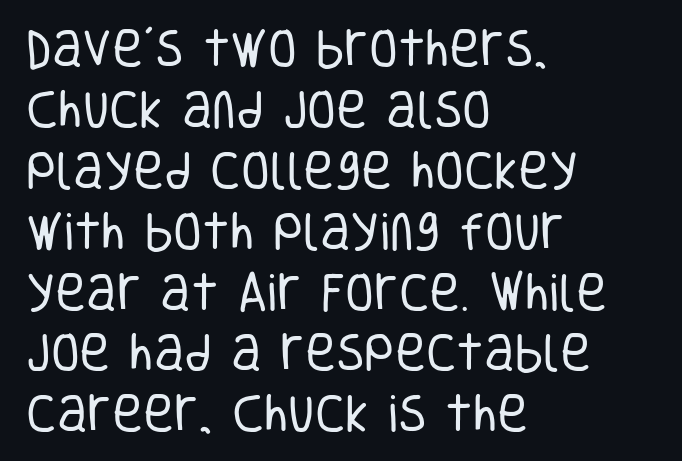
Heaviness? Minimal to ordinary, like unemphasized prose. Leading matches the norm, producing a regular column. Rendered with straight, roman letterforms. No feet cap the strokes, marking this as sans-serif type. Tracking value appears to be zero — textbook default spacing. These lines are rendered in a variable-pitch font.
